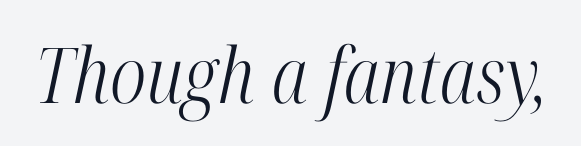
Does the type have serifs? Yes, each stem ends in a small foot. The letterforms sit at book weight or below. Spacing verdict: proportional, widths tailored to each character. This is oblique type, the kind used for emphasis or titles. The specimen omits any rule beneath the text block's lines. This sample uses plain, unmodified letter spacing.
